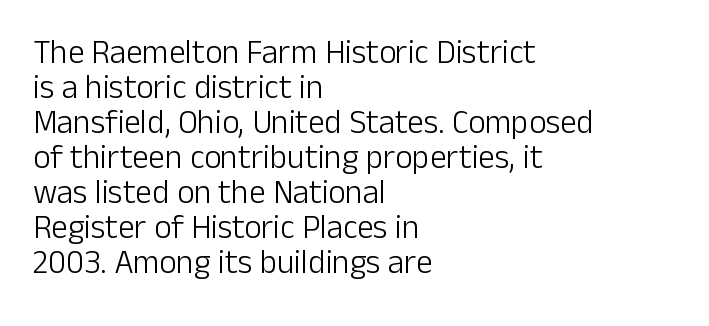
Tracking here is standard; glyphs follow each other at the usual distance. Is there much room between lines? No — they nearly touch. Looks like regular typesetting: each glyph gets only the width it needs. The type family on display is of the sans-serif kind.
